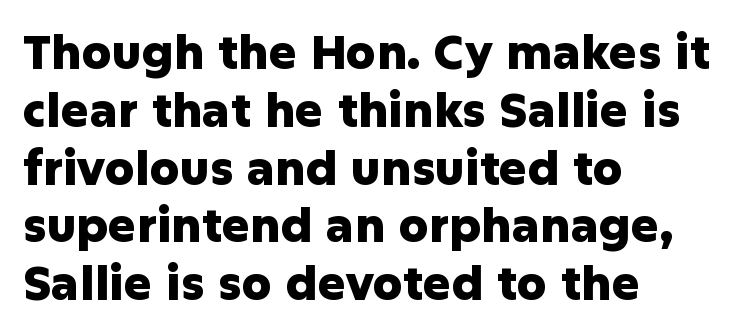
The image shows 47 px heavy sans-serif type, upright; set left-aligned, line spacing 1.23x, normal letter spacing, not underlined; low stroke contrast and a medium x-height.
